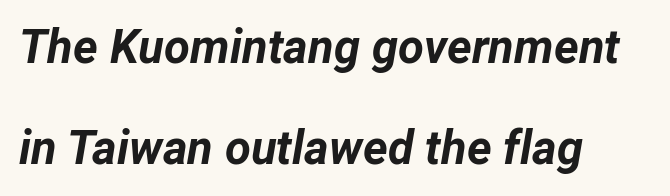
Q: Is the text bold? A: Yes.
Q: Is the text italic (slanted)? A: Yes, it leans right by about 12 degrees.
Q: Is the text underlined? A: No.
Q: How is the paragraph aligned? A: Left-aligned.
Q: Is the spacing between letters normal or unusually wide? A: Normal.
Q: Is the spacing between lines tight, normal or loose? A: Loose.
Q: Width (condensed, normal, or wide)? A: Normal.
Q: Stroke contrast? A: Low.
Q: x-height? A: Medium.
Q: Monospaced? A: No.
